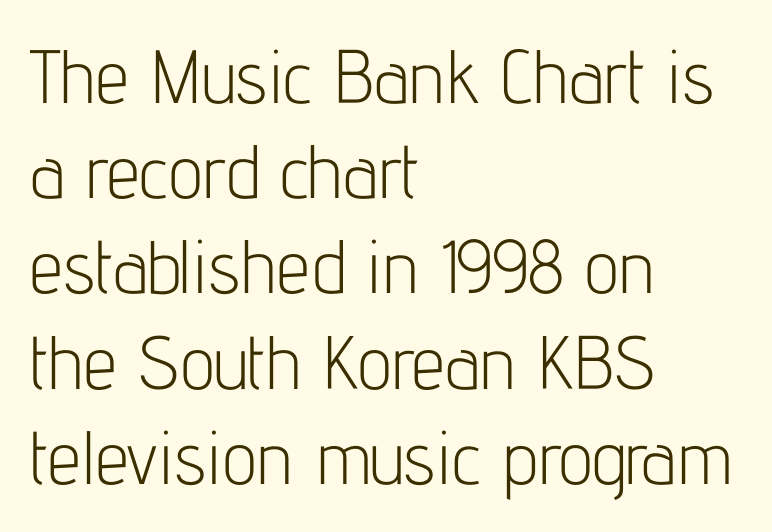
The image shows 75 px light, condensed sans-serif type, upright; set left-aligned, normal line spacing (1.27x), normal letter spacing, not underlined; low stroke contrast and a medium x-height.
